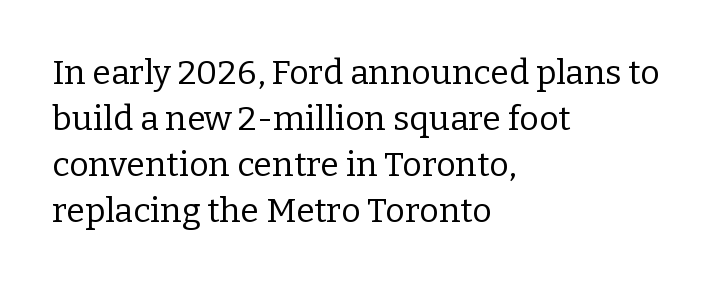
The image shows 34 px regular-weight serif type, upright; set left-aligned, normal line spacing (1.35x), normal letter spacing, not underlined; low stroke contrast and a medium x-height.
